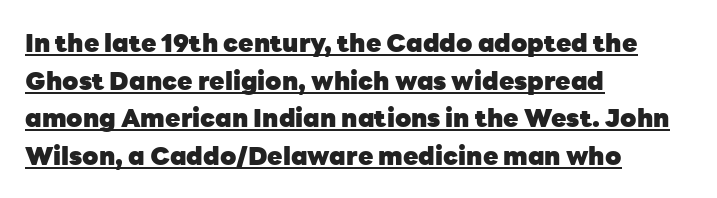
Weight: bold. One-word summary of the alignment: left. You can see a thin bar hugging the bottom of the glyphs. Unlike italic type, these characters show no tilt at all. Tracking value appears to be zero — textbook default spacing.
